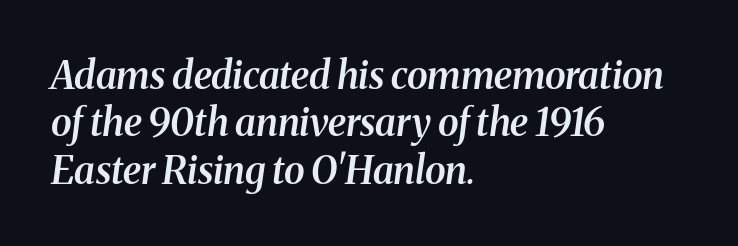
Q: Is the text bold? A: Semi-bold.
Q: Is the text italic (slanted)? A: Yes, it leans right by about 8 degrees.
Q: Is the typeface a serif or a sans-serif typeface? A: Serif.
Q: Is the text underlined? A: No.
Q: How is the paragraph aligned? A: Left-aligned.
Q: Is the spacing between letters normal or unusually wide? A: Normal.
Q: Is the spacing between lines tight, normal or loose? A: Normal.
Q: Width (condensed, normal, or wide)? A: Normal.
Q: Stroke contrast? A: Medium.
Q: x-height? A: Medium.
Q: Monospaced? A: No.
